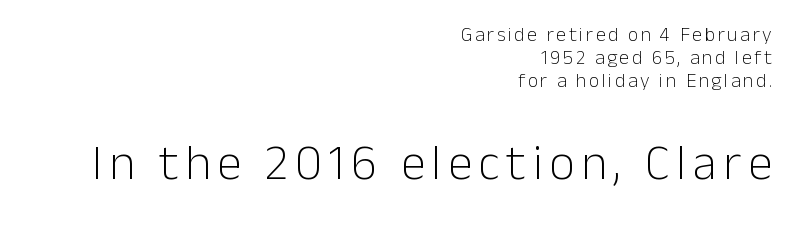
The image shows 50 px light sans-serif type, upright; set right-aligned, tight line spacing (1.15x), not underlined; the second (bottom) block is 2.5x larger; low stroke contrast and a medium x-height.
